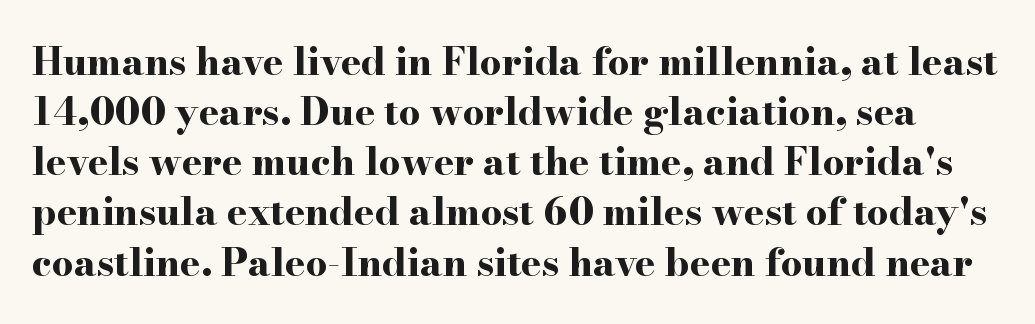
{"serif": "yes", "italic": "no", "bold": "yes", "weight": "bold", "width": "wide", "stroke_contrast": "high", "x_height": "small", "monospaced": "no", "underline": "no", "line_spacing": "normal", "line_spacing_ratio": 1.32, "letter_spacing": "normal", "letter_spacing_em": 0.0, "glyph_px": 38}
